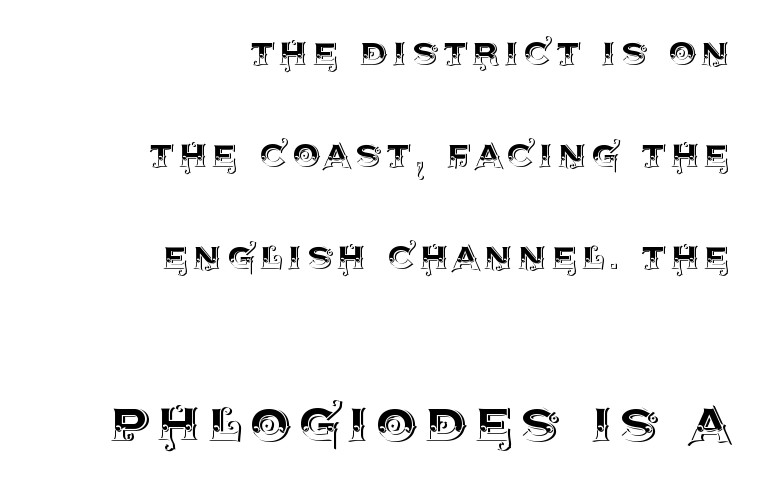
{"italic": "no", "width": "normal", "x_height": "large", "monospaced": "no", "underline": "no", "align": "right", "line_spacing": "loose", "line_spacing_ratio": 2.32, "larger_block": "second", "size_ratio": 1.5, "glyph_px": 66}
